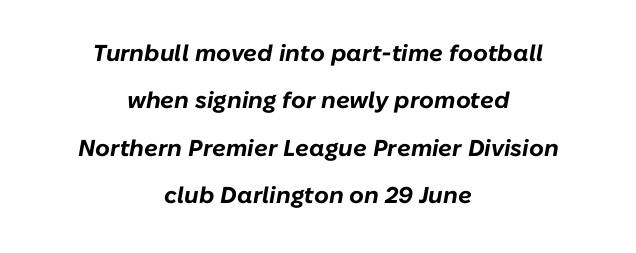
{"italic": "yes", "lean": "right", "slant_degrees": 10, "bold": "yes", "underline": "no", "align": "center", "line_spacing": "loose", "line_spacing_ratio": 2.06, "letter_spacing": "normal", "letter_spacing_em": 0.0, "glyph_px": 23}
